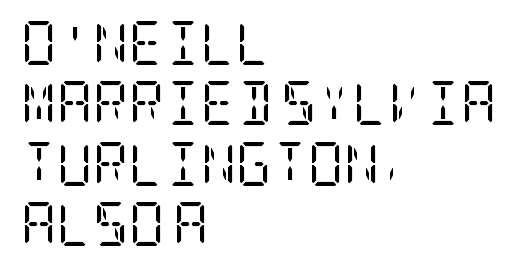
Counters stay open thanks to moderate or lighter strokes. Inter-character spacing is left at the font's built-in metrics. Letterform terminals end in serifs throughout the passage. How would I describe the line gaps? Plain and ordinary.
